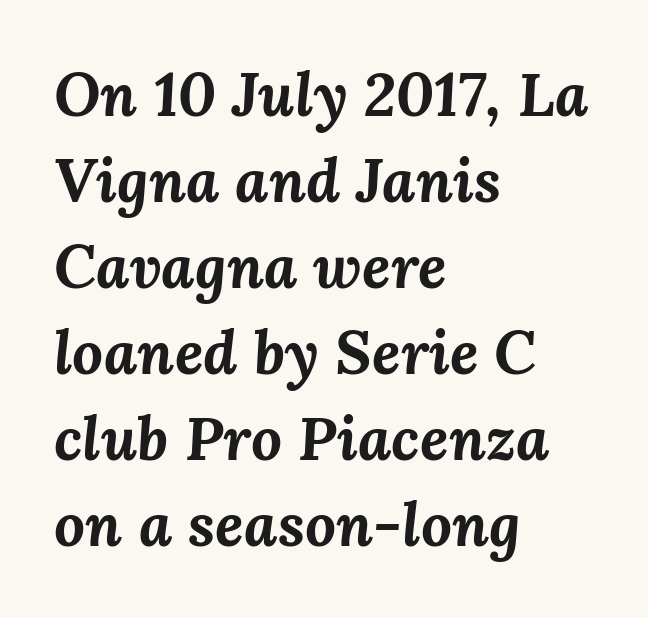
The ragged edge is on the right, which tells us the setting is flush left. Would a proofreader flag this as italicized? Yes. The type is set solid horizontally, with unmodified tracking. Glance below the letters and you will spot only blank space. Quick note: interline space is typical.
